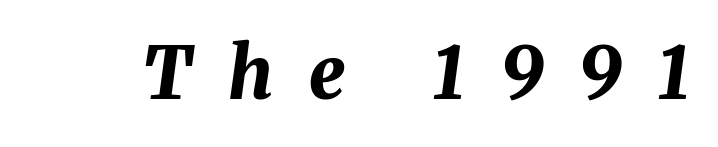
Type without underlining. Caption: expanded tracking, letters set apart. This sample uses an oblique cut, with every glyph tilted off the vertical. Emphasis by weight is at full strength: bold. This sample has the flowing, uneven cadence of proportional lettering.
